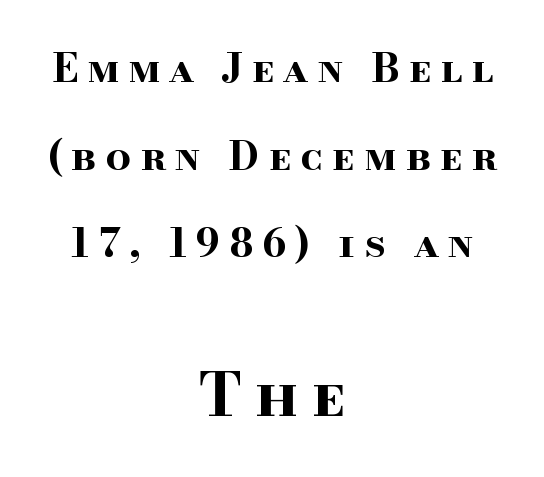
Tracking here is generous; glyphs stand well apart from one another. The letters stand upright; this is a roman face. Looks like regular typesetting: each glyph gets only the width it needs. The line-height multiplier appears high, well above default. The lines are quadded center.
